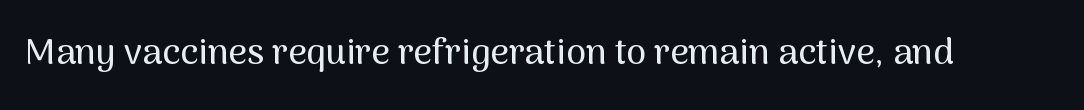
{"serif": "no", "italic": "no", "width": "normal", "stroke_contrast": "medium", "x_height": "medium", "monospaced": "no", "underline": "no", "letter_spacing": "normal", "letter_spacing_em": 0.0, "glyph_px": 36}
